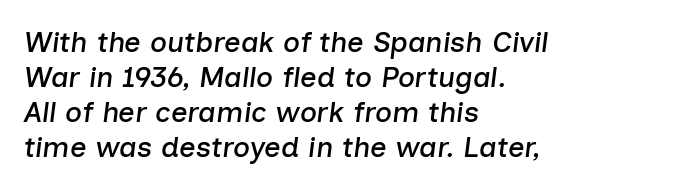
Q: Is the text italic (slanted)? A: Yes, it leans right by about 7 degrees.
Q: Is the text underlined? A: No.
Q: How is the paragraph aligned? A: Left-aligned.
Q: Is the spacing between letters normal or unusually wide? A: Normal.
Q: Width (condensed, normal, or wide)? A: Normal.
Q: Stroke contrast? A: Low.
Q: x-height? A: Medium.
Q: Monospaced? A: No.
